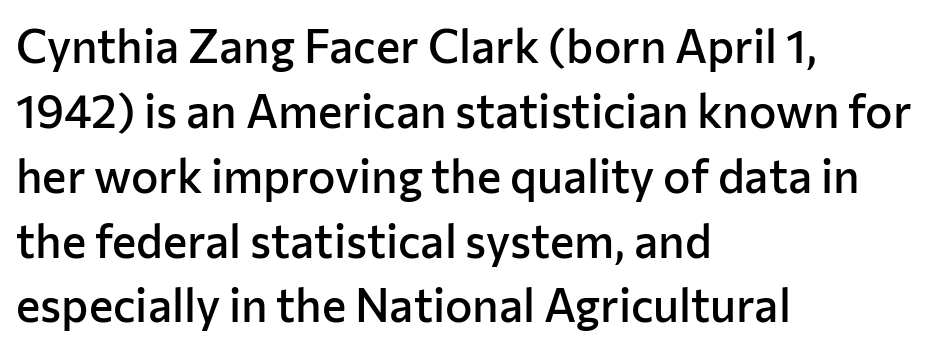
The image shows 46 px semibold sans-serif type, upright; set left-aligned, normal line spacing (1.41x), normal letter spacing, not underlined; low stroke contrast and a medium x-height.
